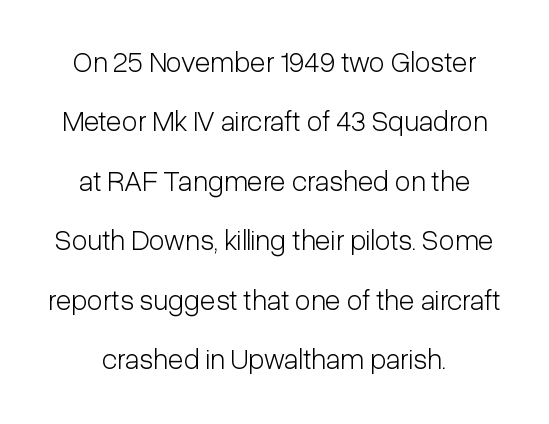
{"serif": "no", "italic": "no", "bold": "no", "weight": "light", "width": "condensed", "stroke_contrast": "low", "x_height": "medium", "monospaced": "no", "underline": "no", "align": "center", "line_spacing": "loose", "line_spacing_ratio": 2.05, "letter_spacing": "normal", "letter_spacing_em": 0.0, "glyph_px": 29}
